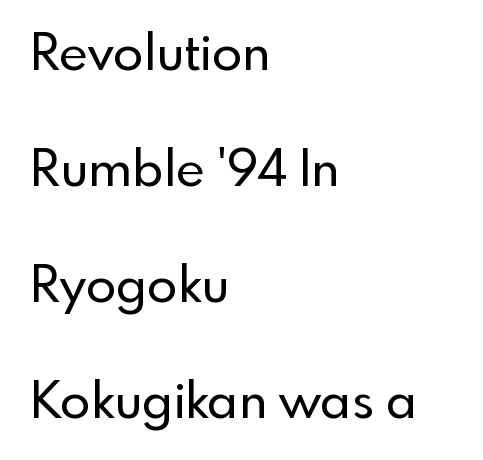
A bare baseline throughout the passage. Leftover space on each line is placed entirely after the last word. Here the designer chose a conventional face with non-uniform glyph widths. Here the glyphs are tracked normally, forming tight word shapes. Does the leading feel generous? Absolutely, it's lavish.
